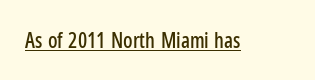
The image shows 21 px text type, upright; set normal letter spacing, underlined.
